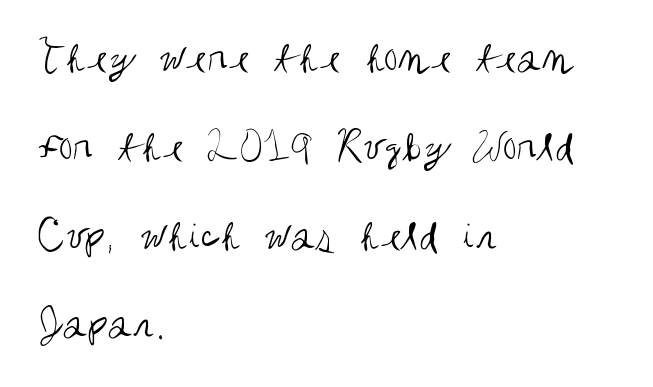
{"serif": "no", "bold": "no", "weight": "regular", "width": "condensed", "stroke_contrast": "medium", "x_height": "large", "monospaced": "no", "underline": "no", "align": "left", "line_spacing": "loose", "line_spacing_ratio": 1.93, "letter_spacing": "normal", "letter_spacing_em": 0.0, "glyph_px": 46}
